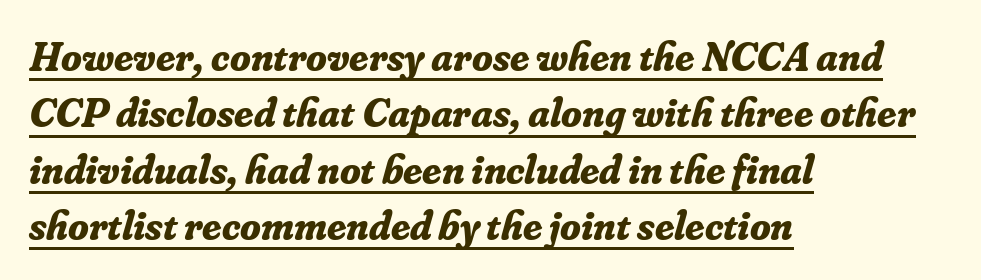
{"serif": "yes", "italic": "yes", "lean": "right", "slant_degrees": 16, "bold": "yes", "weight": "bold", "width": "normal", "stroke_contrast": "low", "x_height": "small", "monospaced": "no", "underline": "yes", "align": "left", "line_spacing": "normal", "line_spacing_ratio": 1.34, "letter_spacing": "normal", "letter_spacing_em": 0.0, "glyph_px": 42}
